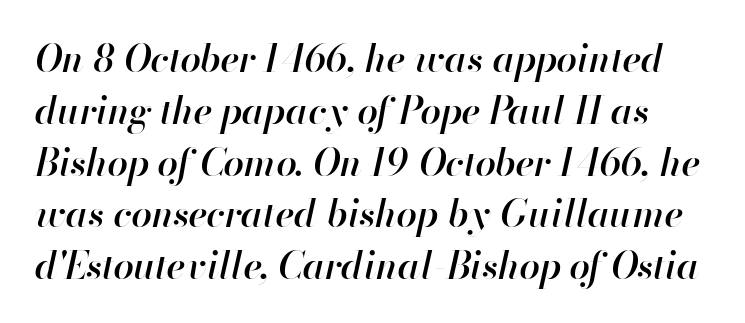
Slanted lettering throughout. Spacing verdict: proportional, widths tailored to each character. These lines keep a tight, regular rhythm from letter to letter. Summary of vertical rhythm: regular, with standard interline spacing.
